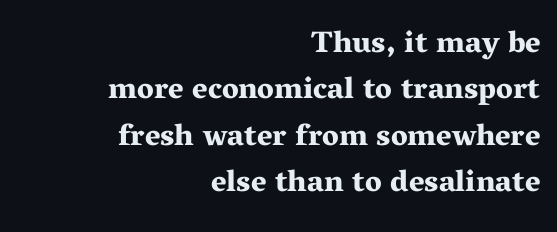
These lines sit exactly where default settings would place them. This sample has the flowing, uneven cadence of proportional lettering. Standard letterfit; no display-style spreading of the glyphs. No word sits above an underline. All the whitespace from short lines collects on the left.
